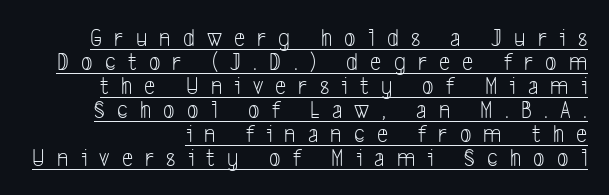
Heft: none added — not bold. Interline gaps are noticeably narrow in this sample. This sample uses expanded letter spacing, leaving extra air between glyphs. The rendered words wear a rule along their underside. Short and long lines alike share a common ending point at right.
